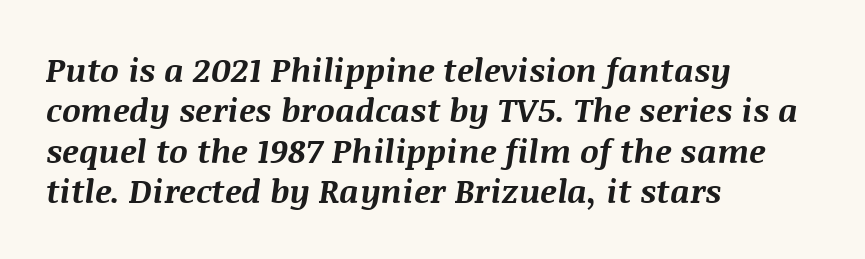
{"italic": "yes", "lean": "right", "slant_degrees": 8, "bold": "yes", "weight": "bold", "width": "normal", "stroke_contrast": "medium", "x_height": "large", "monospaced": "no", "underline": "no", "align": "left", "line_spacing_ratio": 1.22, "letter_spacing": "normal", "letter_spacing_em": 0.0, "glyph_px": 33}
